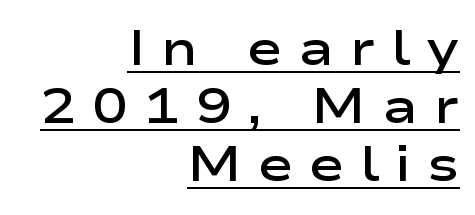
{"serif": "no", "italic": "no", "bold": "semi", "weight": "semibold", "width": "wide", "stroke_contrast": "low", "x_height": "medium", "monospaced": "no", "underline": "yes", "align": "right", "line_spacing_ratio": 1.21, "letter_spacing": "wide", "letter_spacing_em": 0.33, "glyph_px": 48}
